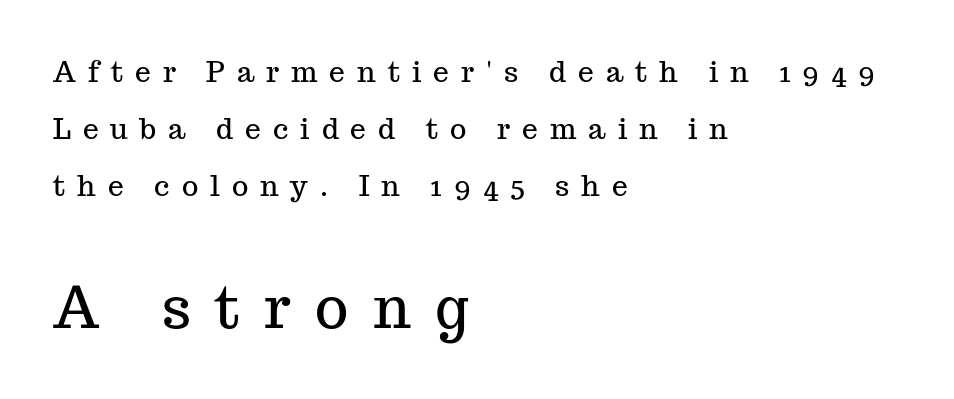
The image shows 57 px serif type, upright; set left-aligned, loose line spacing (2.03x), unusually wide letter spacing (+0.43 em), not underlined; the second (bottom) block is 2.04x larger; medium stroke contrast and a medium x-height.
